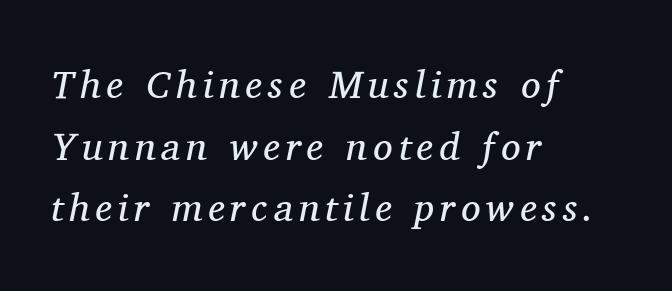
Varying glyph widths throughout — classic text-font behaviour. This sample uses an oblique cut, with every glyph tilted off the vertical. The lines sit at an ordinary, default distance from one another. The face used here is seriffed, in the tradition of book romans. This sample is left-justified, so line endings fall wherever the words run out.
